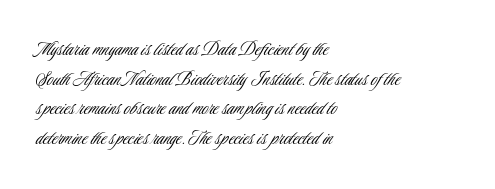
Q: Is the text bold? A: No.
Q: Is the text italic (slanted)? A: Yes.
Q: Is the text underlined? A: No.
Q: How is the paragraph aligned? A: Left-aligned.
Q: Is the spacing between letters normal or unusually wide? A: Normal.
Q: Is the spacing between lines tight, normal or loose? A: Normal.
